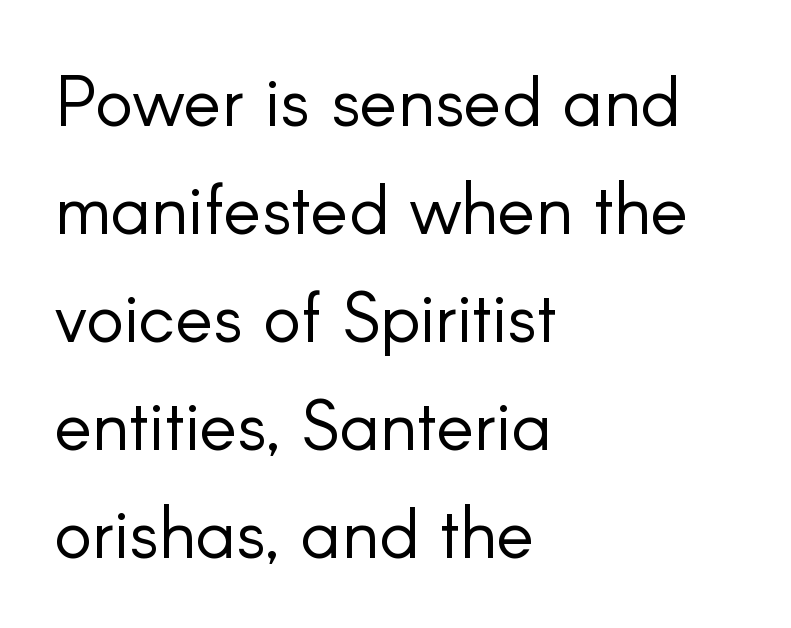
{"serif": "no", "italic": "no", "bold": "no", "weight": "light", "width": "normal", "stroke_contrast": "low", "x_height": "small", "monospaced": "no", "underline": "no", "align": "left", "line_spacing": "normal", "line_spacing_ratio": 1.52, "letter_spacing": "normal", "letter_spacing_em": 0.0, "glyph_px": 71}
